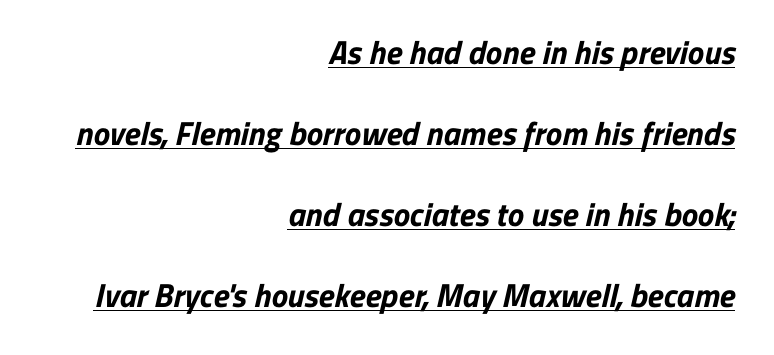
{"serif": "no", "bold": "yes", "weight": "bold", "width": "normal", "stroke_contrast": "low", "x_height": "medium", "monospaced": "no", "underline": "yes", "align": "right", "line_spacing": "loose", "line_spacing_ratio": 2.45, "letter_spacing": "normal", "letter_spacing_em": 0.0, "glyph_px": 33}
